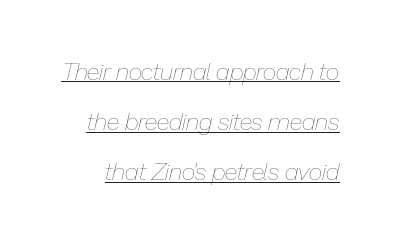
The image shows 24 px text type, italic (leaning right); set loose line spacing (2.09x), normal letter spacing, underlined.
